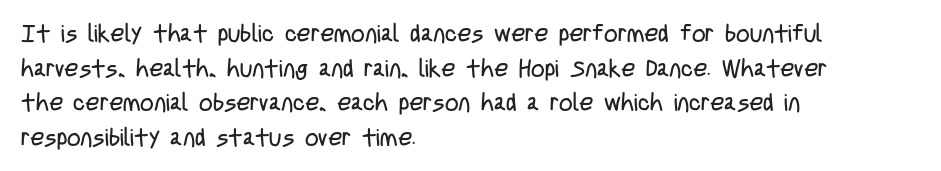
{"italic": "no", "bold": "no", "underline": "no", "align": "left", "line_spacing": "normal", "line_spacing_ratio": 1.44, "letter_spacing": "normal", "letter_spacing_em": 0.0, "glyph_px": 24}
